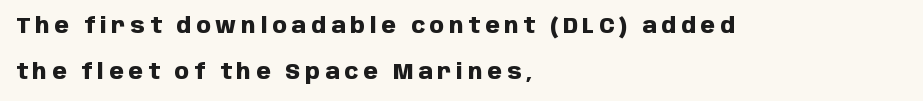
Q: Is the text bold? A: Yes.
Q: Is the text italic (slanted)? A: No, it is upright.
Q: Is the text underlined? A: No.
Q: How is the paragraph aligned? A: Left-aligned.
Q: Is the spacing between letters normal or unusually wide? A: Unusually wide.
Q: Is the spacing between lines tight, normal or loose? A: Loose.
